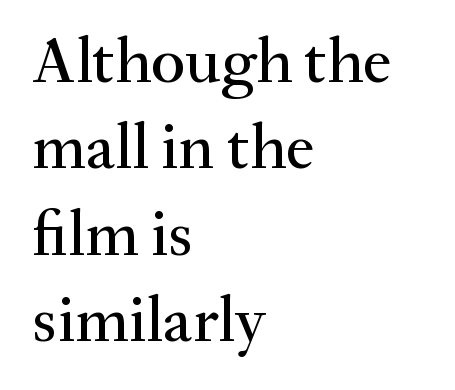
The image shows 65 px serif type, upright; set left-aligned, normal line spacing (1.33x), normal letter spacing, not underlined; medium stroke contrast and a small x-height.
